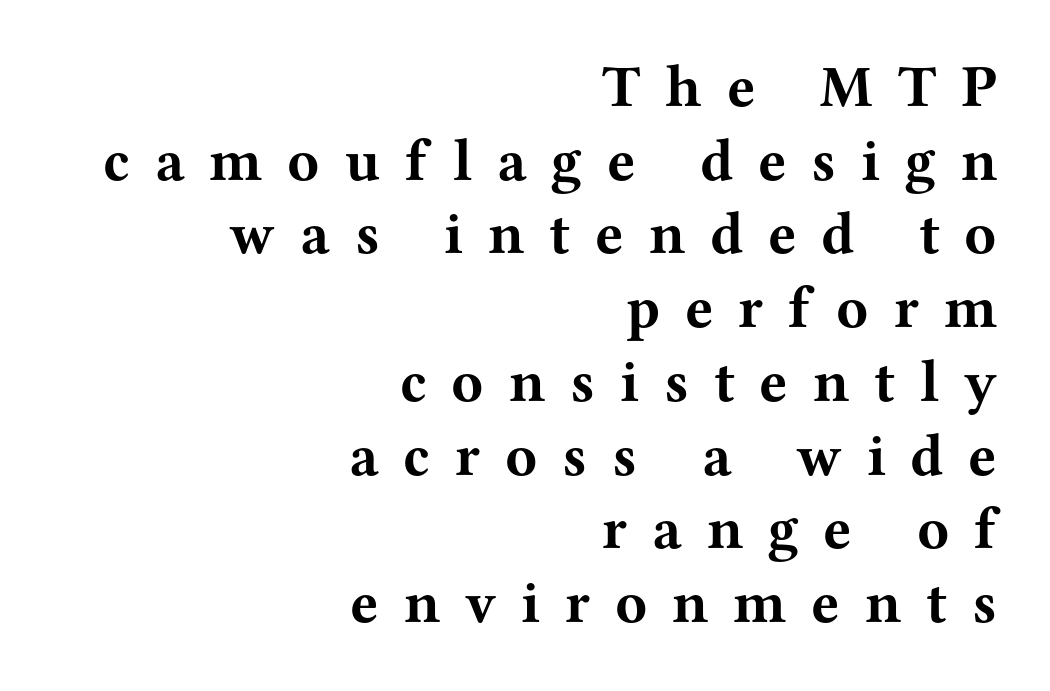
{"serif": "yes", "italic": "no", "bold": "yes", "weight": "bold", "width": "wide", "stroke_contrast": "medium", "x_height": "medium", "monospaced": "no", "underline": "no", "align": "right", "line_spacing": "normal", "line_spacing_ratio": 1.25, "letter_spacing": "wide", "letter_spacing_em": 0.42, "glyph_px": 59}
